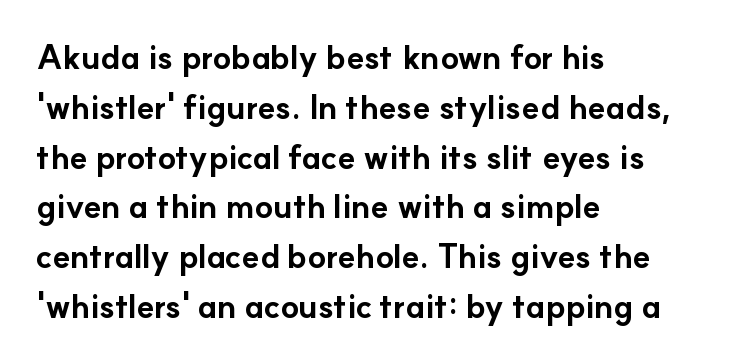
This sample uses plain, unmodified letter spacing. All the whitespace from short lines collects on the right. This is roman type, the default non-slanted kind. Words float on clear page, feet unadorned. Do the characters align in a grid? No, the font is proportional. Heavy, bold letterforms.
